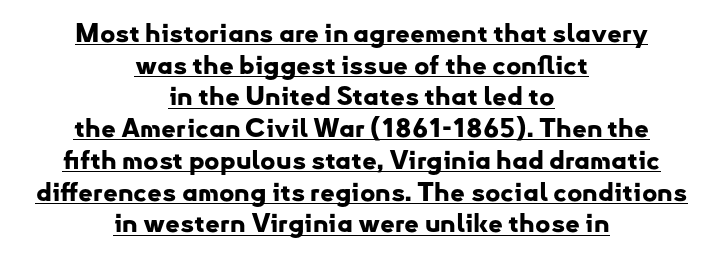
No extra tracking has been applied to these lines. This rendering features underlined lettering. Strong, thick strokes mark this as bold type. Teacher's note: observe the equal gaps on both sides — that is centered alignment. Every stem runs plumb, perpendicular to the baseline.
